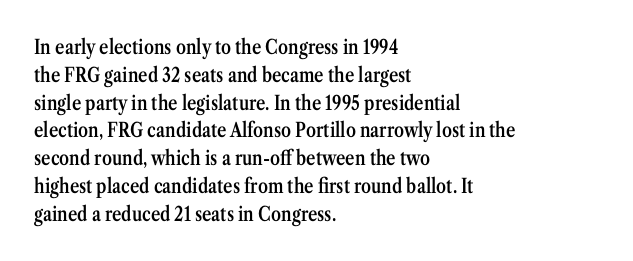
Q: Is the text bold? A: Semi-bold.
Q: Is the text italic (slanted)? A: No, it is upright.
Q: Is the text underlined? A: No.
Q: How is the paragraph aligned? A: Left-aligned.
Q: Is the spacing between letters normal or unusually wide? A: Normal.
Q: Is the spacing between lines tight, normal or loose? A: Normal.
